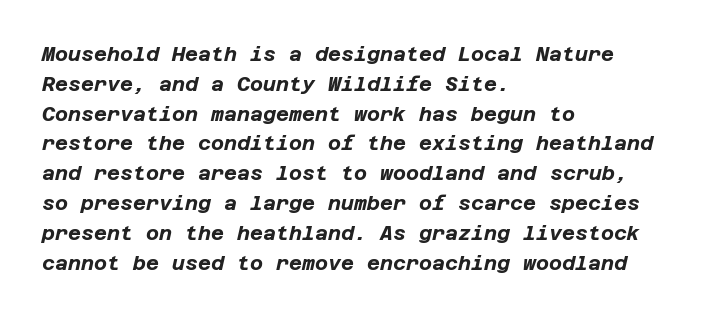
The image shows 20 px bold type, italic (leaning right); set left-aligned, normal line spacing (1.49x), normal letter spacing, not underlined.
